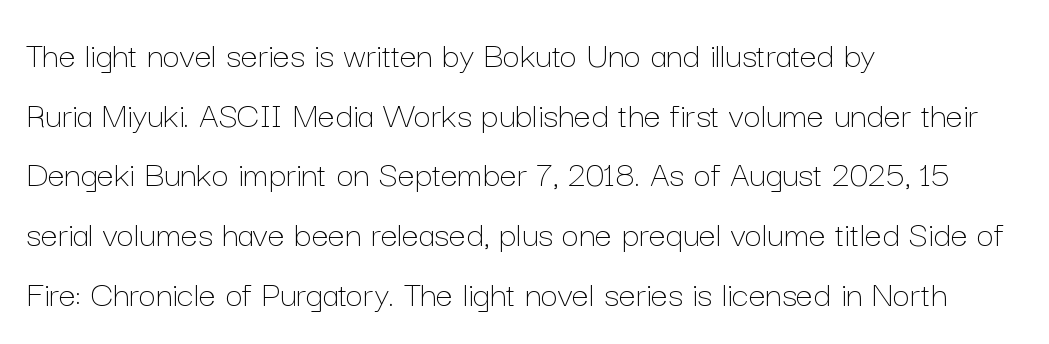
The setting favours the left margin, as ordinary paragraphs usually do. Heft: none added — not bold. No word sits above an underline. Does the leading feel generous? No, just average.
